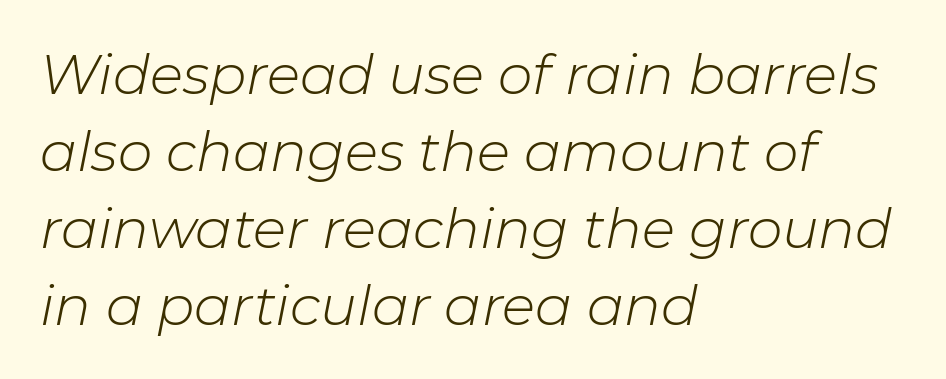
The image shows 55 px light type, italic (leaning right); set left-aligned, normal line spacing (1.4x), normal letter spacing, not underlined; low stroke contrast and a medium x-height.
